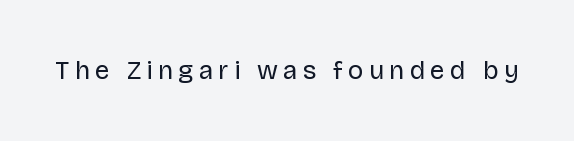
The image shows 26 px text type, upright; set unusually wide letter spacing (+0.2 em), not underlined.
